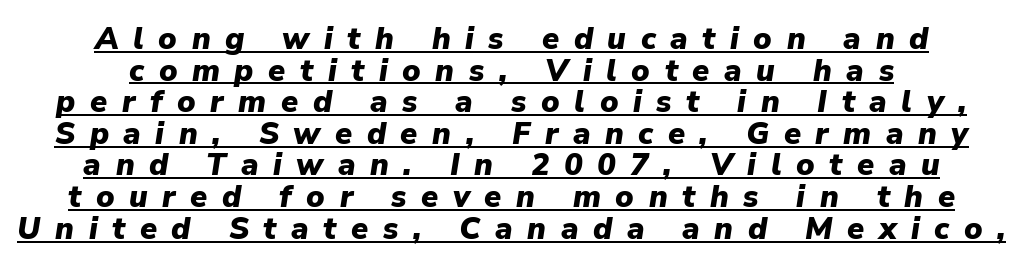
I'd describe the lettering as bold — thick and assertive. Does the lettering tilt? It does — this is italic. Looks like regular typesetting: each glyph gets only the width it needs. A student would call this center alignment; a typographer would say set centered. Line spacing here is tight.
